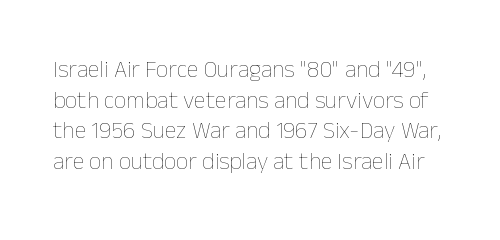
The image shows 24 px text type, upright; set normal line spacing (1.28x), normal letter spacing, not underlined.
